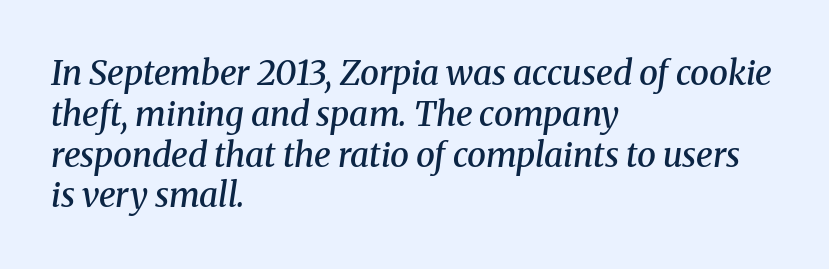
{"serif": "yes", "italic": "yes", "lean": "right", "slant_degrees": 8, "bold": "semi", "weight": "semibold", "width": "normal", "stroke_contrast": "medium", "x_height": "medium", "monospaced": "no", "underline": "no", "align": "left", "line_spacing_ratio": 1.2, "letter_spacing": "normal", "letter_spacing_em": 0.0, "glyph_px": 34}
